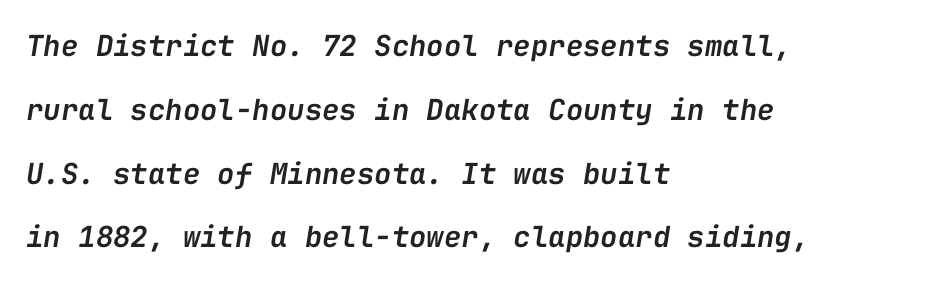
{"italic": "yes", "lean": "right", "slant_degrees": 9, "bold": "semi", "weight": "semibold", "width": "normal", "stroke_contrast": "low", "x_height": "medium", "monospaced": "yes", "underline": "no", "align": "left", "line_spacing": "loose", "line_spacing_ratio": 2.2, "letter_spacing": "normal", "letter_spacing_em": 0.0, "glyph_px": 29}
